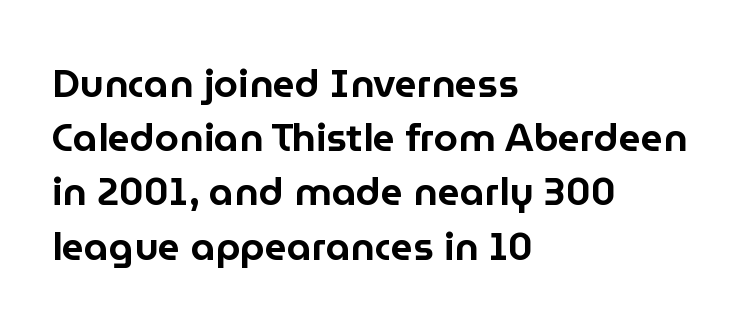
{"serif": "no", "italic": "no", "width": "normal", "stroke_contrast": "low", "x_height": "medium", "monospaced": "no", "underline": "no", "align": "left", "line_spacing": "normal", "line_spacing_ratio": 1.39, "letter_spacing": "normal", "letter_spacing_em": 0.0, "glyph_px": 39}
